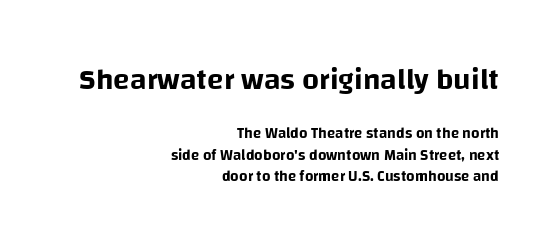
The emphasis by scale lands on block number one, above. Is this a fixed-width face? No — the glyphs have proportional, varying widths. Letterform terminals end flat and unadorned throughout the passage. Regular leading. If you drew a line through each stem, it would be perfectly vertical. The letters sit at their default tracking, neither squeezed nor spread.
